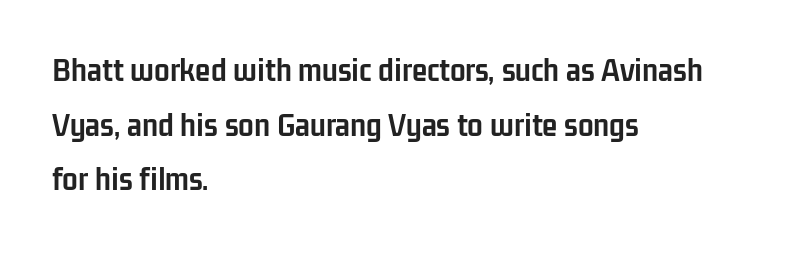
{"serif": "no", "italic": "no", "bold": "yes", "weight": "semibold", "width": "condensed", "stroke_contrast": "low", "x_height": "medium", "monospaced": "no", "underline": "no", "align": "left", "line_spacing": "normal", "line_spacing_ratio": 1.56, "letter_spacing": "normal", "letter_spacing_em": 0.0, "glyph_px": 35}
